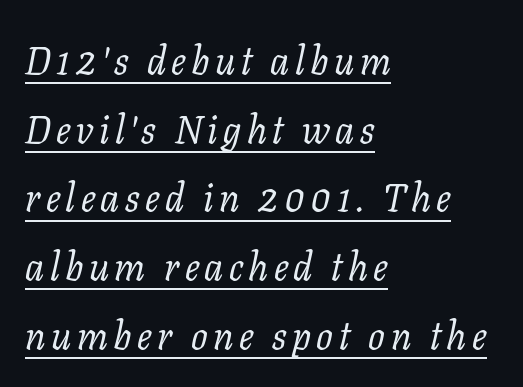
The face looks like a standard text weight, possibly lighter. Emphasis-style slanted type is in use. The font family rendered here belongs to the serif group. Think of a printed novel: that variable character pitch is what you see here. If you drew a ruler down the left edge, every line would touch it.
